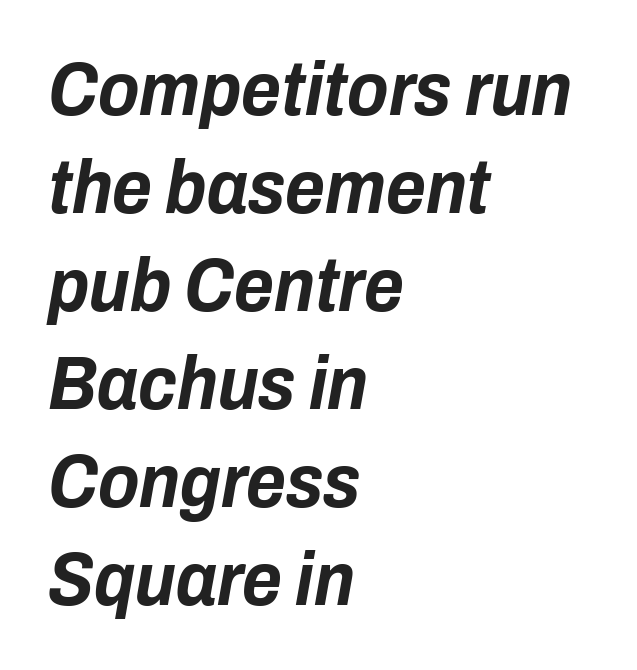
The image shows 76 px bold, condensed type, italic (leaning right); set left-aligned, normal line spacing (1.29x), normal letter spacing, not underlined; low stroke contrast and a medium x-height.
